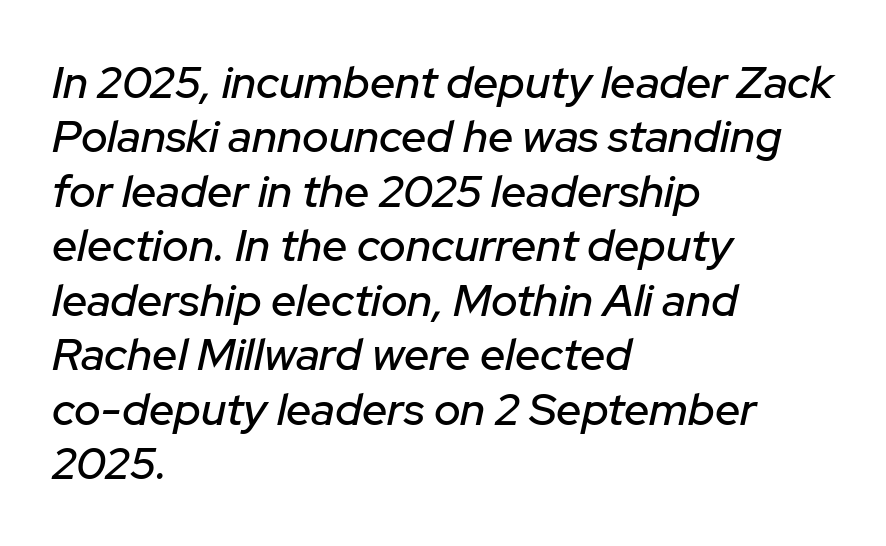
Q: Is the text italic (slanted)? A: Yes, it leans right by about 12 degrees.
Q: Is the text underlined? A: No.
Q: How is the paragraph aligned? A: Left-aligned.
Q: Is the spacing between letters normal or unusually wide? A: Normal.
Q: Width (condensed, normal, or wide)? A: Normal.
Q: Stroke contrast? A: Low.
Q: x-height? A: Medium.
Q: Monospaced? A: No.
